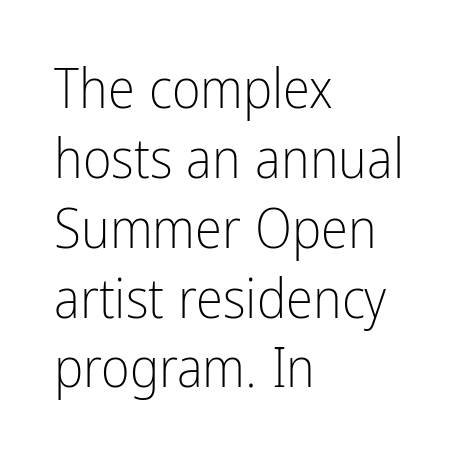
A normal amount of white space separates one row of letters from the next. Descender tails drop into unmarked territory. Italic? Not at all — the glyphs are vertical. The letters carry no serifs — their stems end cleanly without finishing strokes. The lines are quadded left.
